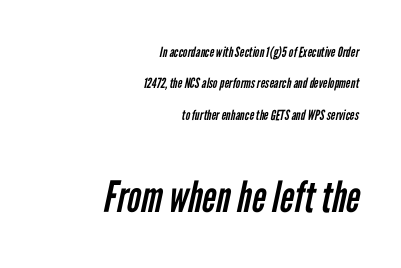
The image shows 43 px regular-weight, condensed sans-serif type; set right-aligned, loose line spacing (2.24x), normal letter spacing, not underlined; the second (bottom) block is 3.07x larger; low stroke contrast and a medium x-height.
